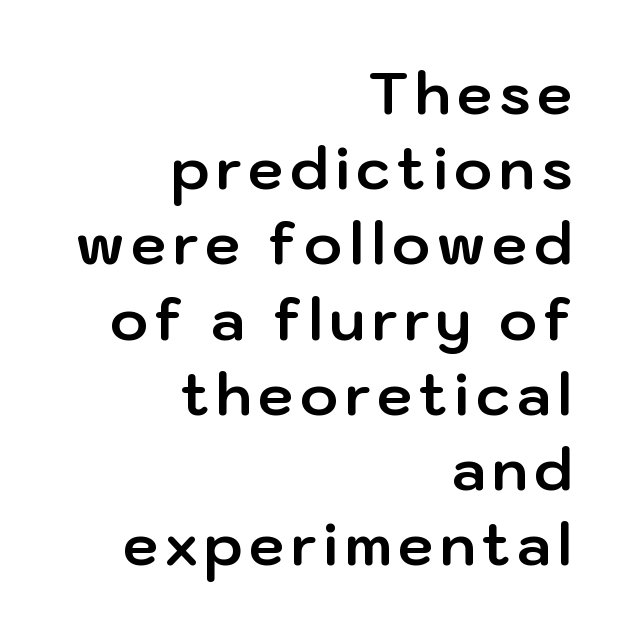
Q: Is the text bold? A: Yes.
Q: Is the text italic (slanted)? A: No, it is upright.
Q: Is the typeface a serif or a sans-serif typeface? A: Sans-serif.
Q: Is the text underlined? A: No.
Q: How is the paragraph aligned? A: Right-aligned.
Q: Is the spacing between lines tight, normal or loose? A: Normal.
Q: Width (condensed, normal, or wide)? A: Normal.
Q: Stroke contrast? A: Low.
Q: x-height? A: Medium.
Q: Monospaced? A: No.
